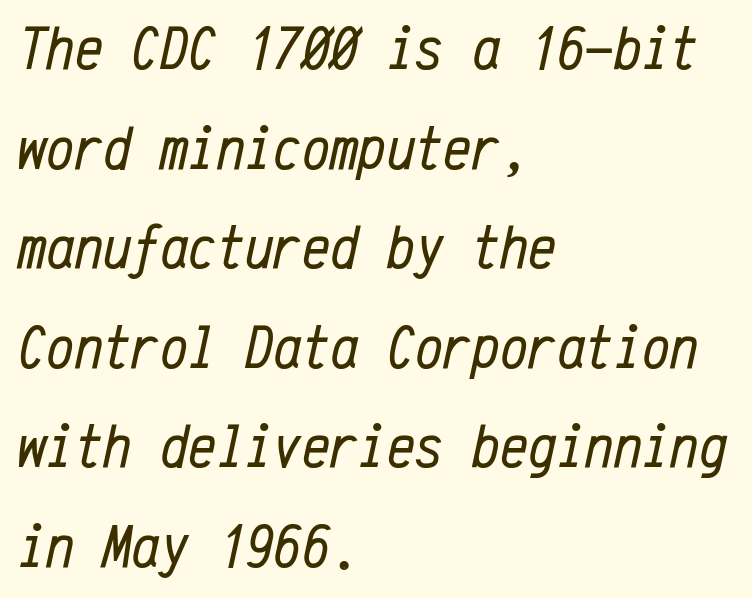
The image shows 63 px regular-weight, condensed type, italic (leaning right), monospaced; set left-aligned, normal line spacing (1.58x), normal letter spacing, not underlined; low stroke contrast and a medium x-height.
